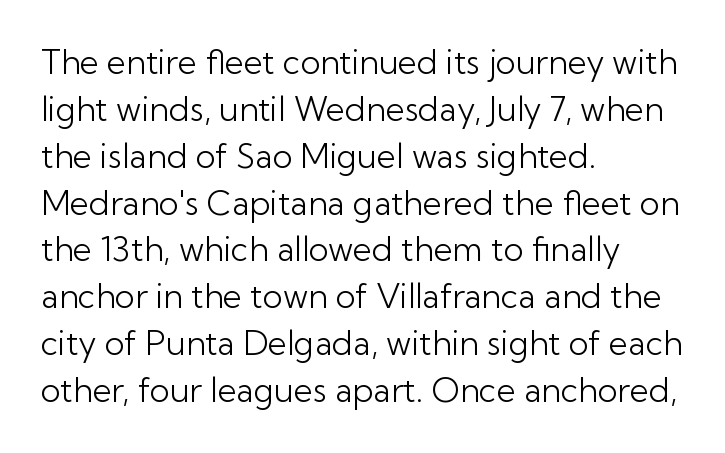
Q: Is the text bold? A: No.
Q: Is the text italic (slanted)? A: No, it is upright.
Q: Is the typeface a serif or a sans-serif typeface? A: Sans-serif.
Q: Is the text underlined? A: No.
Q: How is the paragraph aligned? A: Left-aligned.
Q: Is the spacing between letters normal or unusually wide? A: Normal.
Q: Is the spacing between lines tight, normal or loose? A: Normal.
Q: Width (condensed, normal, or wide)? A: Normal.
Q: Stroke contrast? A: Low.
Q: x-height? A: Medium.
Q: Monospaced? A: No.
